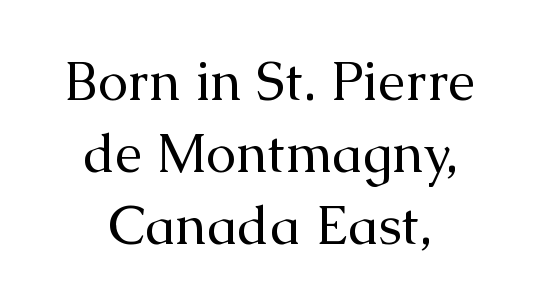
When letters stand straight like this, we call the style roman or upright. Underlining? Definitely not there. Little horizontal feet cap the strokes, marking this as serif type. A typesetter would call this proportional, since set widths differ per character. What's the leading like? Ordinary, nothing unusual.
